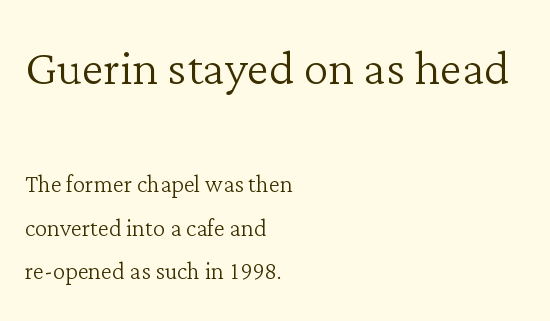
Q: Is the text bold? A: No.
Q: Is the text italic (slanted)? A: No, it is upright.
Q: Is the typeface a serif or a sans-serif typeface? A: Serif.
Q: Is the text underlined? A: No.
Q: How is the paragraph aligned? A: Left-aligned.
Q: Is the spacing between letters normal or unusually wide? A: Normal.
Q: Is the spacing between lines tight, normal or loose? A: Normal.
Q: Which block of text is set in a larger size, the first (top) or the second (bottom)? A: The first (top) one.
Q: Width (condensed, normal, or wide)? A: Normal.
Q: Stroke contrast? A: Low.
Q: x-height? A: Medium.
Q: Monospaced? A: No.
